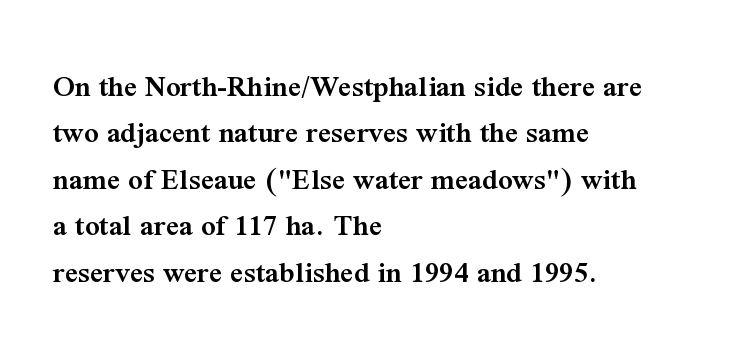
Q: Is the text bold? A: Semi-bold.
Q: Is the text italic (slanted)? A: No, it is upright.
Q: Is the typeface a serif or a sans-serif typeface? A: Serif.
Q: Is the text underlined? A: No.
Q: How is the paragraph aligned? A: Left-aligned.
Q: Is the spacing between letters normal or unusually wide? A: Normal.
Q: Is the spacing between lines tight, normal or loose? A: Normal.
Q: Width (condensed, normal, or wide)? A: Normal.
Q: Stroke contrast? A: Medium.
Q: x-height? A: Medium.
Q: Monospaced? A: No.
